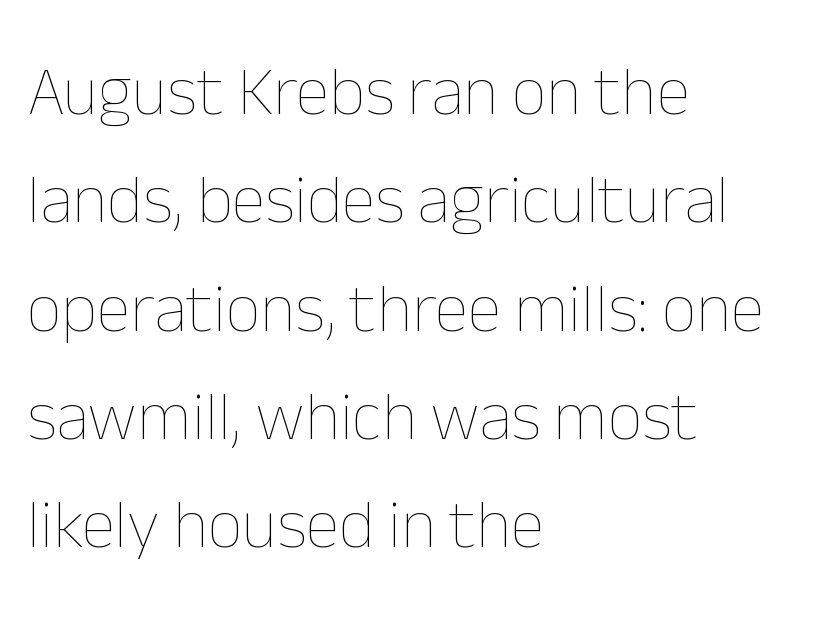
{"italic": "no", "bold": "no", "weight": "thin", "width": "normal", "stroke_contrast": "low", "x_height": "medium", "monospaced": "no", "underline": "no", "align": "left", "line_spacing": "normal", "line_spacing_ratio": 1.57, "letter_spacing": "normal", "letter_spacing_em": 0.0, "glyph_px": 69}
